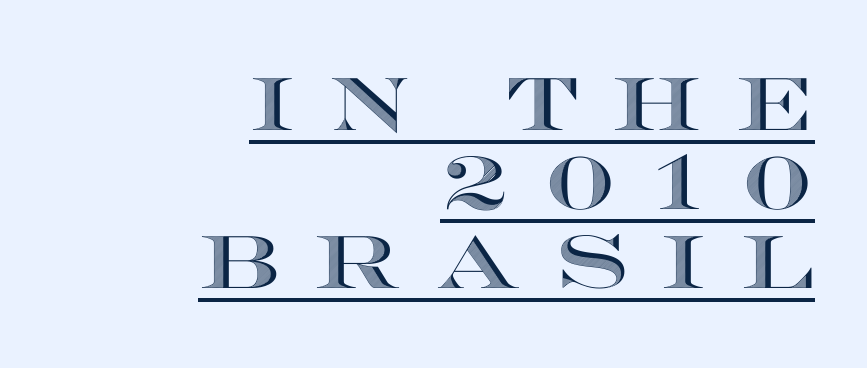
The image shows 74 px wide type, upright; set right-aligned, tight line spacing (1.07x), unusually wide letter spacing (+0.47 em), underlined; a large x-height.
